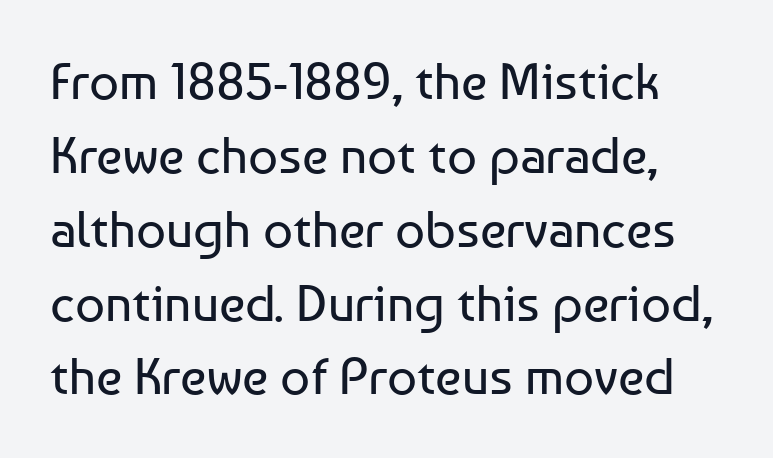
{"serif": "no", "italic": "no", "bold": "no", "weight": "regular", "width": "normal", "stroke_contrast": "low", "x_height": "medium", "monospaced": "no", "underline": "no", "line_spacing": "normal", "line_spacing_ratio": 1.42, "letter_spacing": "normal", "letter_spacing_em": 0.0, "glyph_px": 52}
